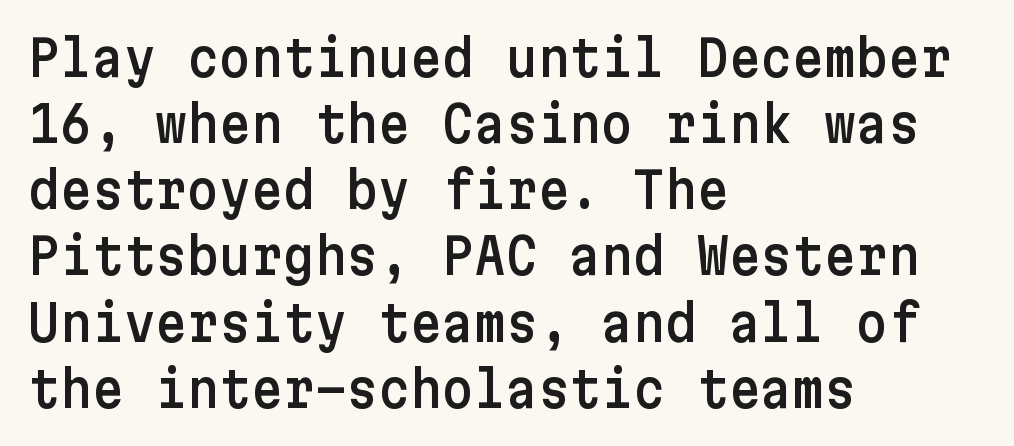
The glyphs in this specimen are sans serif. The space between consecutive lines is moderate. The strip under each line holds only bare page. Each line starts at the same left margin while the right side varies. Ascenders rise straight up at ninety degrees.
